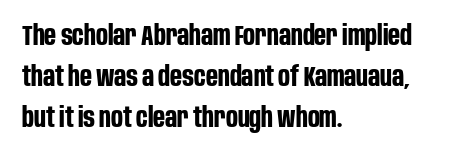
The image shows 28 px bold, condensed sans-serif type, upright; set left-aligned, normal line spacing (1.46x), normal letter spacing, not underlined; low stroke contrast and a large x-height.
